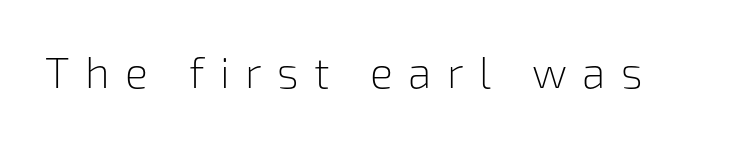
{"serif": "no", "italic": "no", "bold": "no", "weight": "light", "width": "normal", "stroke_contrast": "low", "x_height": "medium", "monospaced": "no", "underline": "no", "letter_spacing": "wide", "letter_spacing_em": 0.36, "glyph_px": 43}
